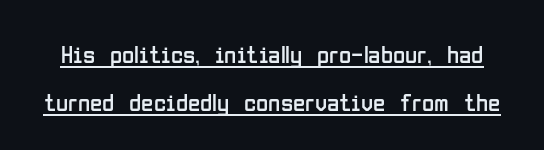
{"italic": "no", "bold": "no", "underline": "yes", "line_spacing": "loose", "line_spacing_ratio": 1.92, "letter_spacing": "normal", "letter_spacing_em": 0.0, "glyph_px": 25}
